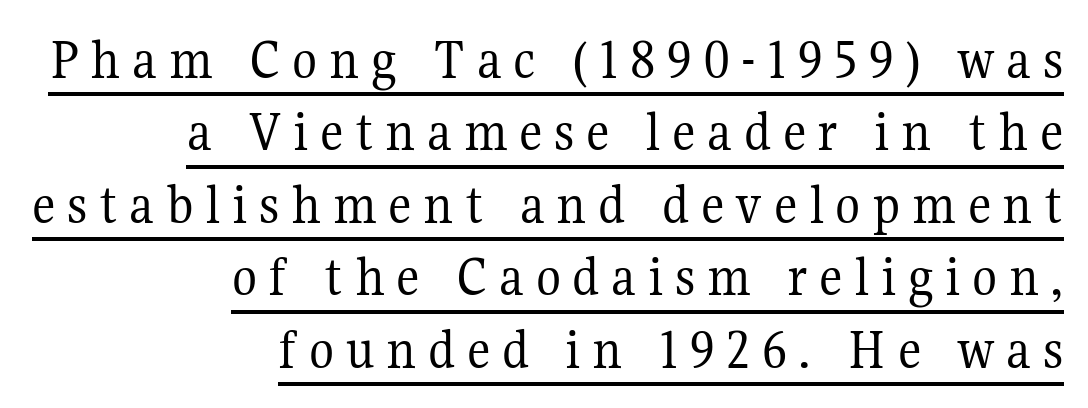
Q: Is the text bold? A: No.
Q: Is the text italic (slanted)? A: No, it is upright.
Q: Is the typeface a serif or a sans-serif typeface? A: Serif.
Q: Is the text underlined? A: Yes.
Q: How is the paragraph aligned? A: Right-aligned.
Q: Is the spacing between letters normal or unusually wide? A: Unusually wide.
Q: Is the spacing between lines tight, normal or loose? A: Normal.
Q: Width (condensed, normal, or wide)? A: Normal.
Q: Stroke contrast? A: Medium.
Q: x-height? A: Medium.
Q: Monospaced? A: No.
